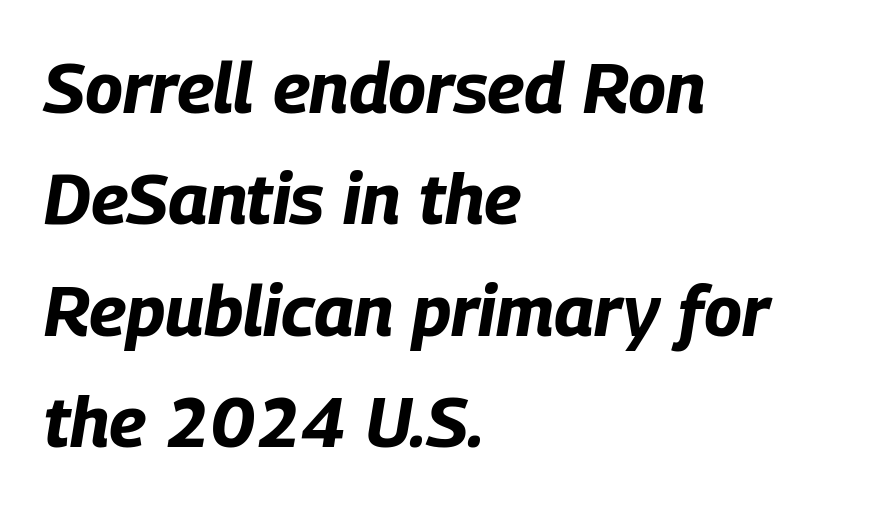
This rendering leaves character spacing at its baseline value. These lines are rendered in a variable-pitch font. Type without underlining. Notice how the passage keeps a crisp vertical edge on the left only.
